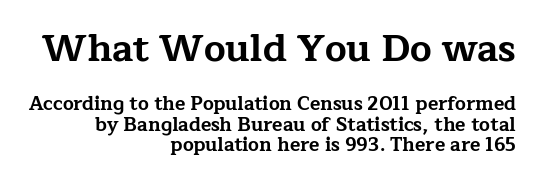
The image shows 38 px bold, wide serif type, upright; set right-aligned, tight line spacing (1.08x), normal letter spacing, not underlined; the first (top) block is 2.0x larger; low stroke contrast and a medium x-height.
